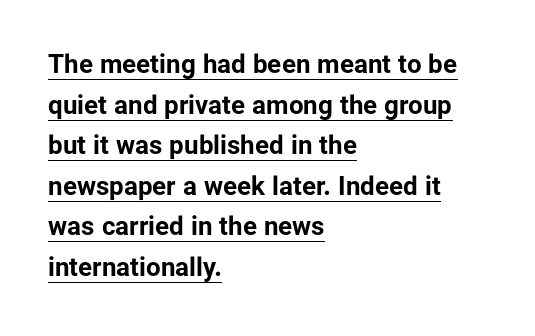
The image shows 26 px bold type, upright; set left-aligned, normal line spacing (1.56x), normal letter spacing, underlined.
